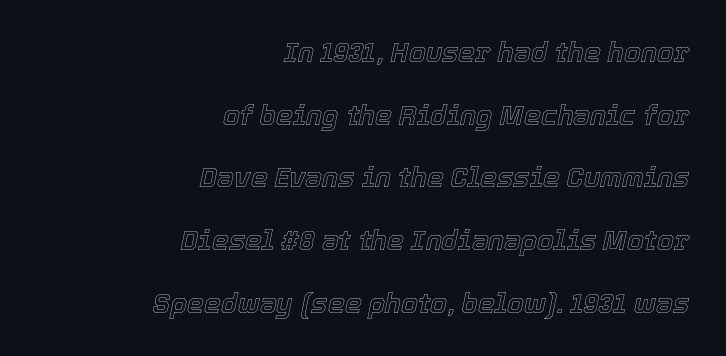
Q: Is the text italic (slanted)? A: Yes, it leans right by about 12 degrees.
Q: Is the text underlined? A: No.
Q: How is the paragraph aligned? A: Right-aligned.
Q: Is the spacing between letters normal or unusually wide? A: Normal.
Q: Is the spacing between lines tight, normal or loose? A: Loose.
